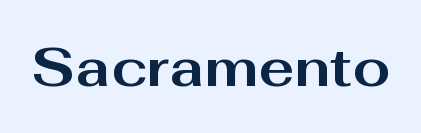
Q: Is the text bold? A: Yes.
Q: Is the text italic (slanted)? A: No, it is upright.
Q: Is the typeface a serif or a sans-serif typeface? A: Sans-serif.
Q: Is the text underlined? A: No.
Q: Is the spacing between letters normal or unusually wide? A: Normal.
Q: Width (condensed, normal, or wide)? A: Wide.
Q: Stroke contrast? A: Medium.
Q: x-height? A: Medium.
Q: Monospaced? A: No.
